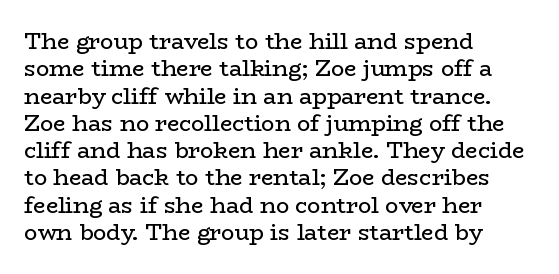
Q: Is the text bold? A: No.
Q: Is the text italic (slanted)? A: No, it is upright.
Q: Is the text underlined? A: No.
Q: How is the paragraph aligned? A: Left-aligned.
Q: Is the spacing between letters normal or unusually wide? A: Normal.
